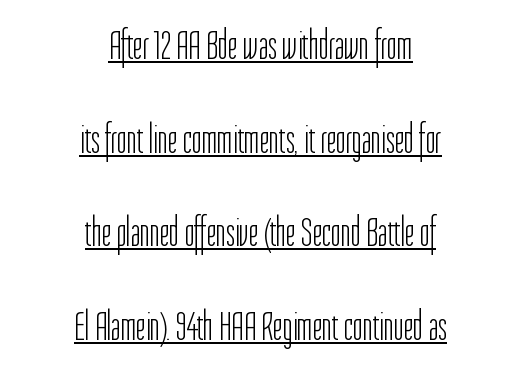
Q: Is the text bold? A: No.
Q: Is the text italic (slanted)? A: No, it is upright.
Q: Is the typeface a serif or a sans-serif typeface? A: Sans-serif.
Q: Is the text underlined? A: Yes.
Q: How is the paragraph aligned? A: Centered.
Q: Is the spacing between letters normal or unusually wide? A: Normal.
Q: Is the spacing between lines tight, normal or loose? A: Loose.
Q: Width (condensed, normal, or wide)? A: Condensed.
Q: Stroke contrast? A: Low.
Q: x-height? A: Medium.
Q: Monospaced? A: No.
